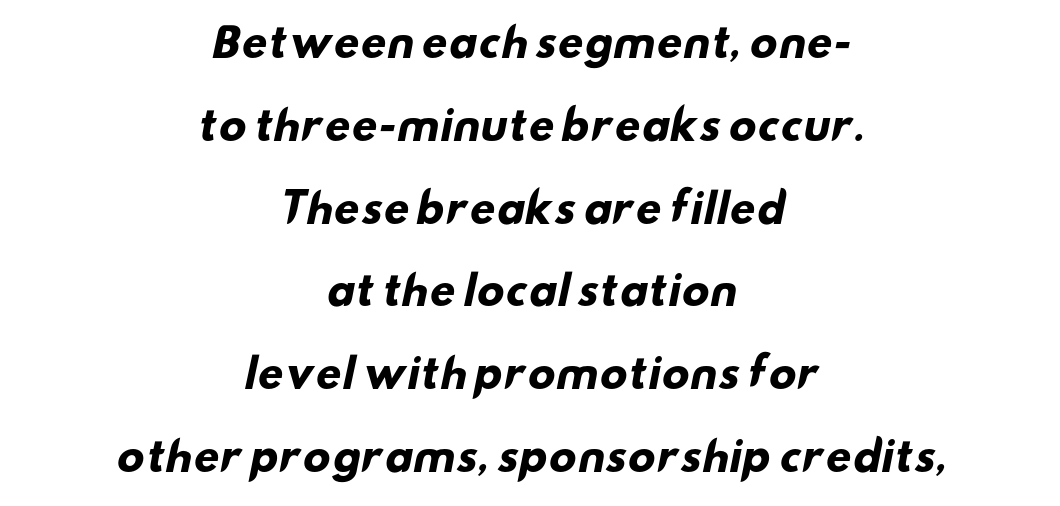
Q: Is the text bold? A: Yes.
Q: Is the typeface a serif or a sans-serif typeface? A: Sans-serif.
Q: Is the text underlined? A: No.
Q: How is the paragraph aligned? A: Centered.
Q: Is the spacing between letters normal or unusually wide? A: Normal.
Q: Is the spacing between lines tight, normal or loose? A: Loose.
Q: Width (condensed, normal, or wide)? A: Wide.
Q: Stroke contrast? A: Low.
Q: x-height? A: Small.
Q: Monospaced? A: No.
